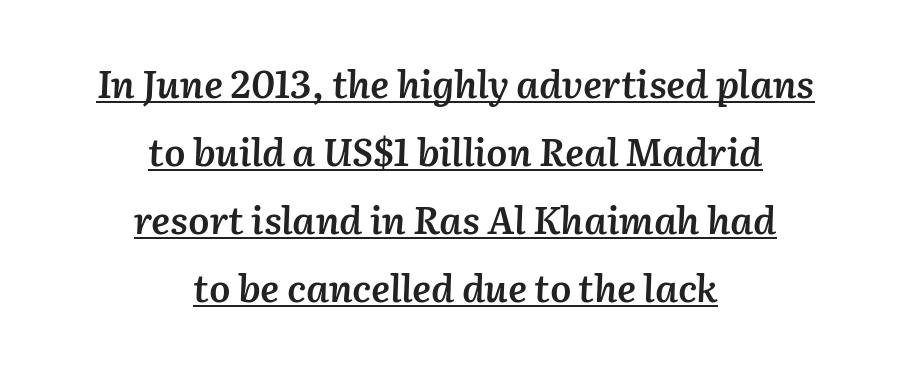
Q: Is the text bold? A: Semi-bold.
Q: Is the text italic (slanted)? A: Yes, it leans right by about 2 degrees.
Q: Is the text underlined? A: Yes.
Q: How is the paragraph aligned? A: Centered.
Q: Is the spacing between letters normal or unusually wide? A: Normal.
Q: Width (condensed, normal, or wide)? A: Normal.
Q: Stroke contrast? A: Medium.
Q: x-height? A: Medium.
Q: Monospaced? A: No.
